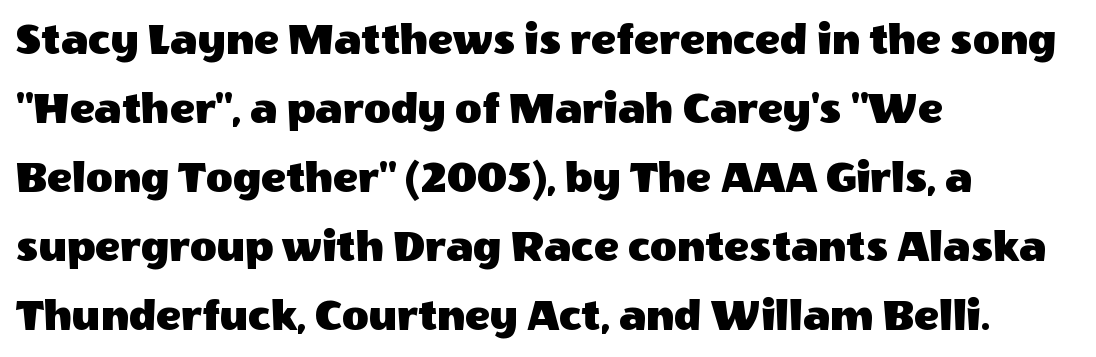
Q: Is the text italic (slanted)? A: No, it is upright.
Q: Is the typeface a serif or a sans-serif typeface? A: Sans-serif.
Q: Is the text underlined? A: No.
Q: How is the paragraph aligned? A: Left-aligned.
Q: Is the spacing between letters normal or unusually wide? A: Normal.
Q: Is the spacing between lines tight, normal or loose? A: Normal.
Q: Width (condensed, normal, or wide)? A: Normal.
Q: x-height? A: Large.
Q: Monospaced? A: No.
